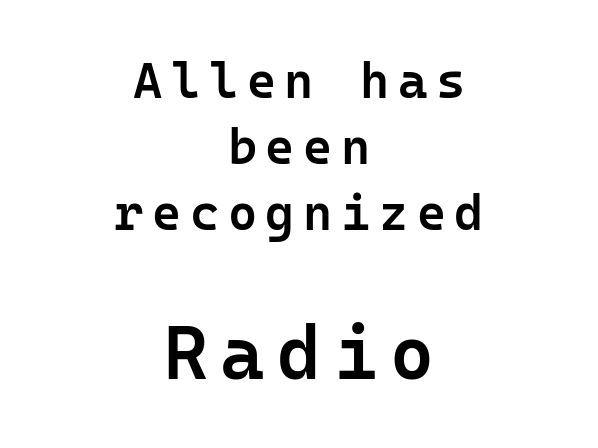
Typographically, this falls in the sans-serif category. The designer gave the closing block more size than the opening block. Look at the stroke-to-counter ratio: somewhat heavy, a semibold. Just letters on the line, the space beneath them empty. A centered setting, common on invitations and titles, is used for this passage.
